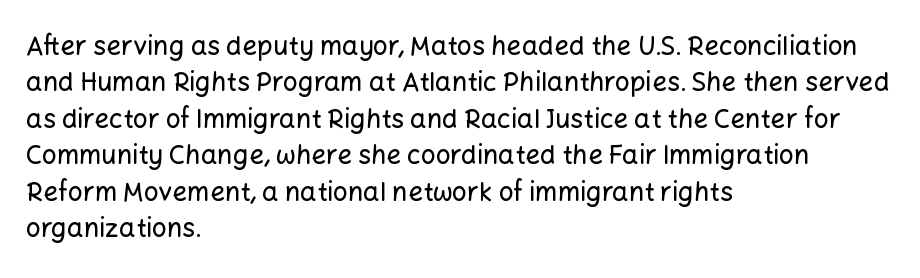
Q: Is the text italic (slanted)? A: No, it is upright.
Q: Is the text underlined? A: No.
Q: How is the paragraph aligned? A: Left-aligned.
Q: Is the spacing between letters normal or unusually wide? A: Normal.
Q: Is the spacing between lines tight, normal or loose? A: Normal.
